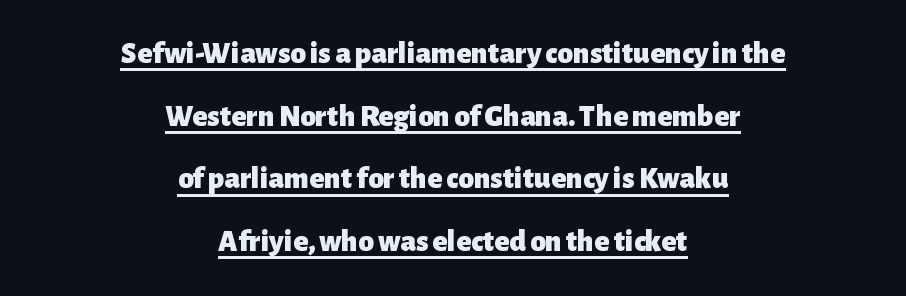
Q: Is the text bold? A: Yes.
Q: Is the text italic (slanted)? A: No, it is upright.
Q: Is the typeface a serif or a sans-serif typeface? A: Sans-serif.
Q: Is the text underlined? A: Yes.
Q: How is the paragraph aligned? A: Centered.
Q: Is the spacing between letters normal or unusually wide? A: Normal.
Q: Is the spacing between lines tight, normal or loose? A: Loose.
Q: Width (condensed, normal, or wide)? A: Normal.
Q: Stroke contrast? A: Low.
Q: x-height? A: Medium.
Q: Monospaced? A: No.
